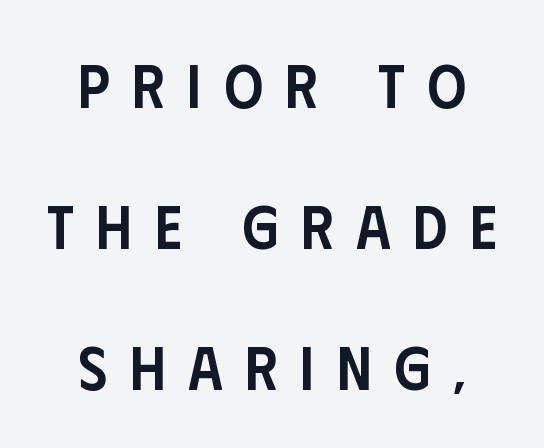
Varying glyph widths throughout — classic text-font behaviour. The letters carry no serifs — their stems end cleanly without finishing strokes. These words are printed semibold, heavier than regular yet not bold. Each row of text sits above clean, open space.
